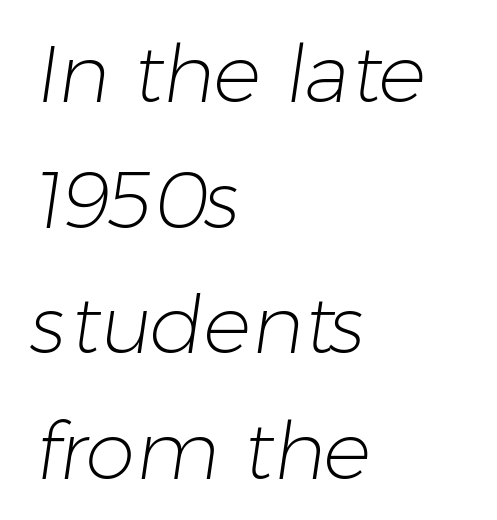
The image shows 80 px light sans-serif type; set left-aligned, normal line spacing (1.57x), normal letter spacing, not underlined; low stroke contrast and a medium x-height.
